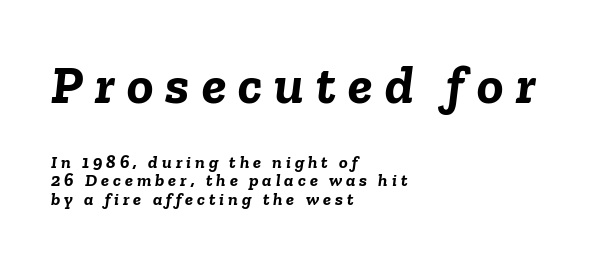
The zone under the glyphs is completely vacant. The letters advance in unequal steps, a hallmark of proportional type. Large over small — that's the arrangement of the two blocks here. The rendering anchors every line to the left-hand side.
